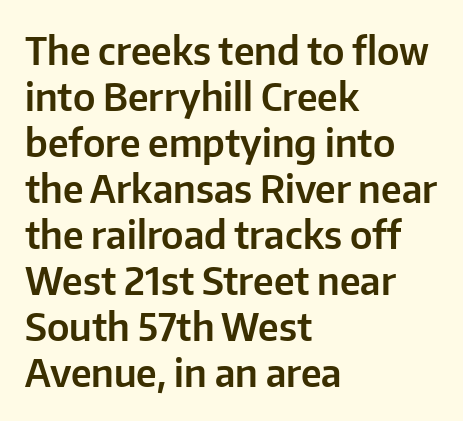
Q: Is the text italic (slanted)? A: No, it is upright.
Q: Is the typeface a serif or a sans-serif typeface? A: Sans-serif.
Q: Is the text underlined? A: No.
Q: How is the paragraph aligned? A: Left-aligned.
Q: Is the spacing between letters normal or unusually wide? A: Normal.
Q: Width (condensed, normal, or wide)? A: Normal.
Q: Stroke contrast? A: Low.
Q: x-height? A: Medium.
Q: Monospaced? A: No.
